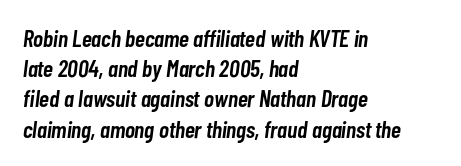
The image shows 24 px text type, italic (leaning right); set left-aligned, normal line spacing (1.26x), normal letter spacing, not underlined.
